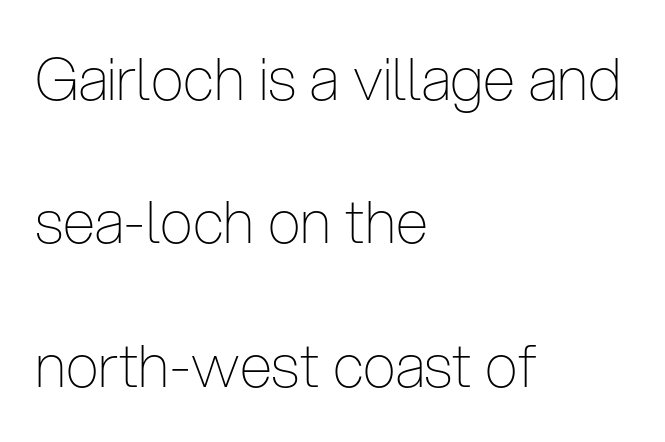
{"serif": "no", "italic": "no", "bold": "no", "weight": "thin", "width": "condensed", "stroke_contrast": "low", "x_height": "medium", "monospaced": "no", "underline": "no", "align": "left", "line_spacing": "loose", "line_spacing_ratio": 2.43, "letter_spacing": "normal", "letter_spacing_em": 0.0, "glyph_px": 59}
